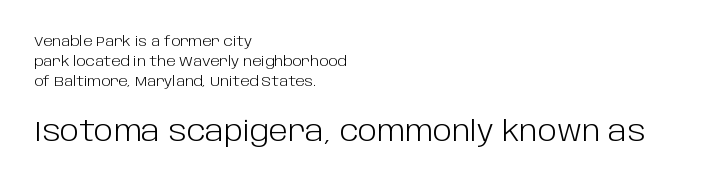
{"serif": "no", "italic": "no", "bold": "no", "weight": "light", "width": "normal", "stroke_contrast": "low", "x_height": "large", "monospaced": "no", "underline": "no", "align": "left", "line_spacing": "normal", "line_spacing_ratio": 1.43, "letter_spacing": "normal", "letter_spacing_em": 0.0, "larger_block": "second", "size_ratio": 2.07, "glyph_px": 29}
